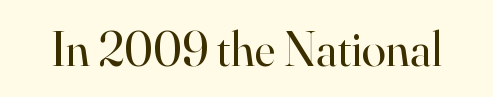
{"serif": "yes", "italic": "no", "bold": "no", "weight": "regular", "width": "normal", "stroke_contrast": "high", "x_height": "small", "monospaced": "no", "underline": "no", "letter_spacing": "normal", "letter_spacing_em": 0.0, "glyph_px": 49}
